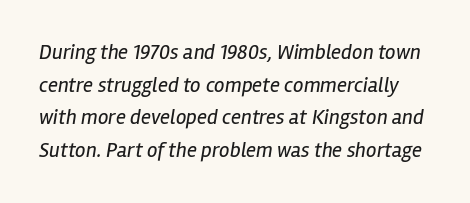
Q: Is the text bold? A: No.
Q: Is the text italic (slanted)? A: Yes, it leans right by about 12 degrees.
Q: Is the text underlined? A: No.
Q: Is the spacing between letters normal or unusually wide? A: Normal.
Q: Is the spacing between lines tight, normal or loose? A: Normal.
